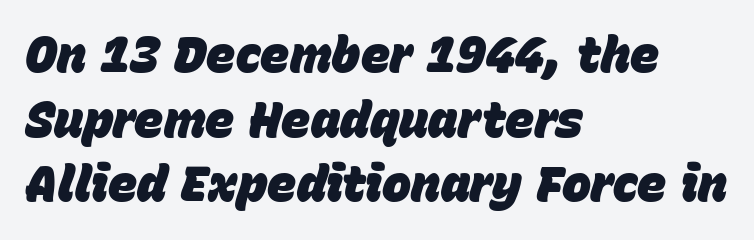
Is the type slanted? Yes — the strokes lean at a clear angle. The setting favours the left margin, as ordinary paragraphs usually do. Look at the stroke-to-counter ratio: heavy, a bold. The letterforms sit shoulder to shoulder at normal distance. The block of text has a typical density, with ordinary space between rows. Anything drawn beneath the words? Only blank space.
